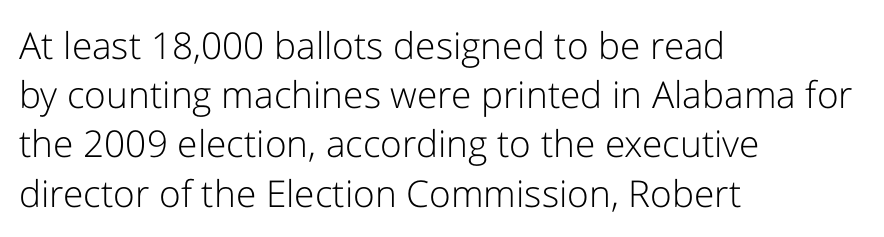
Q: Is the text bold? A: No.
Q: Is the text italic (slanted)? A: No, it is upright.
Q: Is the typeface a serif or a sans-serif typeface? A: Sans-serif.
Q: Is the text underlined? A: No.
Q: How is the paragraph aligned? A: Left-aligned.
Q: Is the spacing between letters normal or unusually wide? A: Normal.
Q: Is the spacing between lines tight, normal or loose? A: Normal.
Q: Width (condensed, normal, or wide)? A: Normal.
Q: Stroke contrast? A: Low.
Q: x-height? A: Medium.
Q: Monospaced? A: No.
